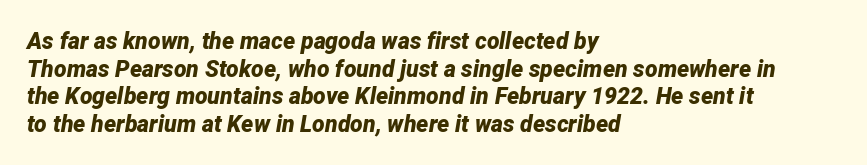
Left-aligned paragraph, ragged on the right. Looking at the ascenders, they clearly lean. Each word holds together tightly as a unit, with standard inter-letter gaps. Only glyphs here, with clear space below each row.
